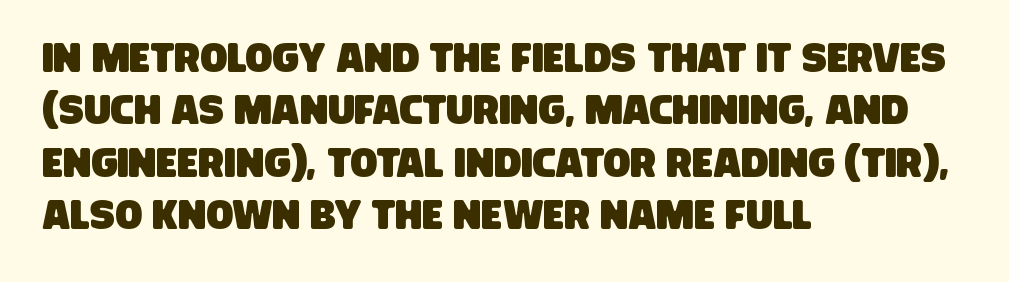
Q: Is the typeface a serif or a sans-serif typeface? A: Sans-serif.
Q: Is the text underlined? A: No.
Q: How is the paragraph aligned? A: Left-aligned.
Q: Is the spacing between letters normal or unusually wide? A: Normal.
Q: Is the spacing between lines tight, normal or loose? A: Normal.
Q: Width (condensed, normal, or wide)? A: Condensed.
Q: Stroke contrast? A: Low.
Q: x-height? A: Large.
Q: Monospaced? A: No.
